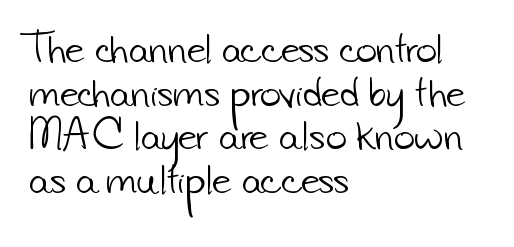
{"serif": "no", "bold": "no", "weight": "light", "width": "normal", "stroke_contrast": "low", "x_height": "small", "monospaced": "no", "underline": "no", "align": "left", "line_spacing_ratio": 1.21, "letter_spacing": "normal", "letter_spacing_em": 0.0, "glyph_px": 36}
